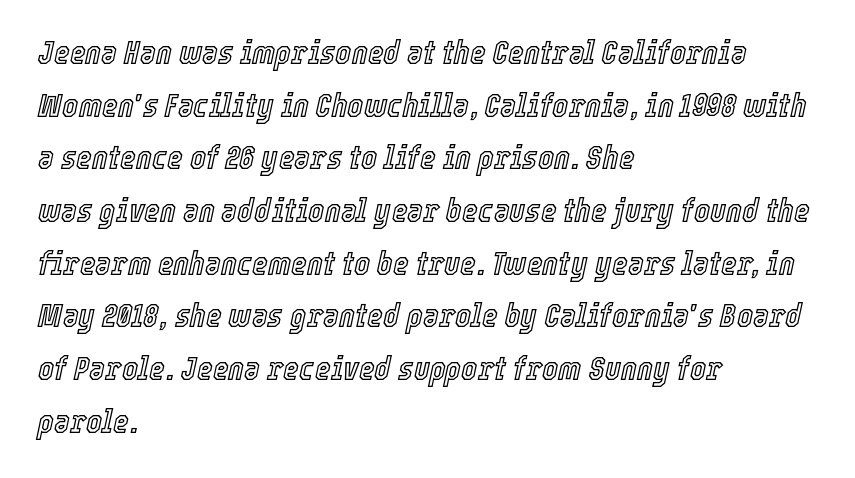
Clear beneath every line of the passage. Italic? Definitely — the glyphs are oblique. Honestly, the letter spacing is just normal — you wouldn't notice it. This block has exactly the height ordinary leading produces. This rendering uses left alignment, leaving the right contour irregular.
